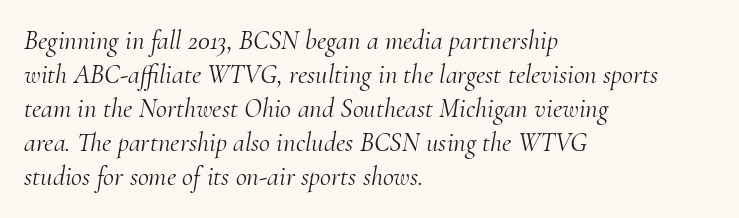
Layout note: lines flush left. The area under the type is left untouched. The horizontal fit of the characters is conventional and even. Caption: face not bold, strokes unweighted. A typesetter would call this leading conventional body-copy spacing.
